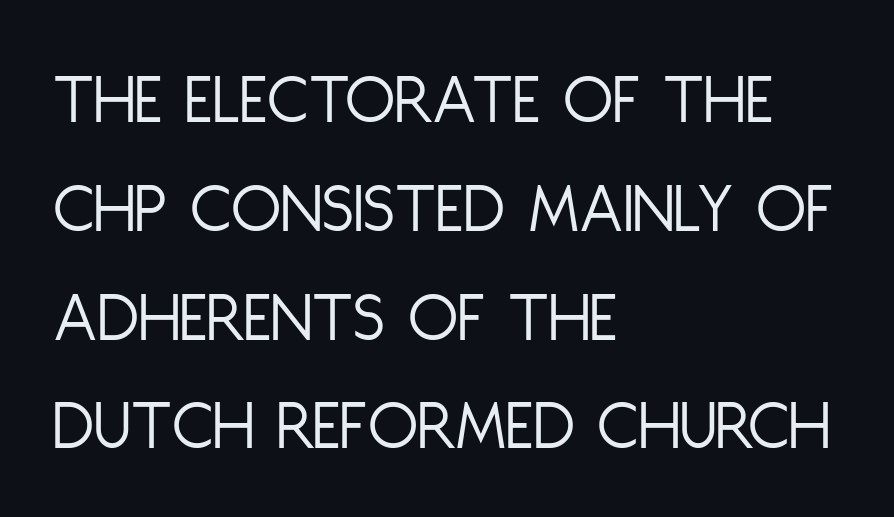
The weight would be labelled regular, book, light, or lighter still. Character widths vary here, with narrow letters taking less room than wide ones. Notice how the passage keeps a crisp vertical edge on the left only. Underline: absent. The rendering uses a moderate line-height, typical for paragraphs. The letters carry no serifs — their stems end cleanly without finishing strokes.
